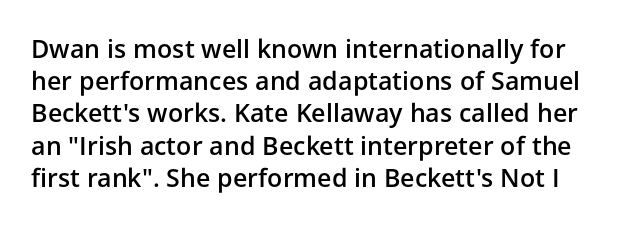
{"italic": "no", "bold": "semi", "underline": "no", "line_spacing": "normal", "line_spacing_ratio": 1.29, "letter_spacing": "normal", "letter_spacing_em": 0.0, "glyph_px": 25}
